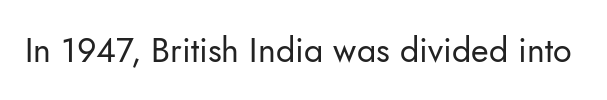
Q: Is the text bold? A: No.
Q: Is the text italic (slanted)? A: No, it is upright.
Q: Is the typeface a serif or a sans-serif typeface? A: Sans-serif.
Q: Is the text underlined? A: No.
Q: Is the spacing between letters normal or unusually wide? A: Normal.
Q: Width (condensed, normal, or wide)? A: Normal.
Q: Stroke contrast? A: Low.
Q: x-height? A: Small.
Q: Monospaced? A: No.
